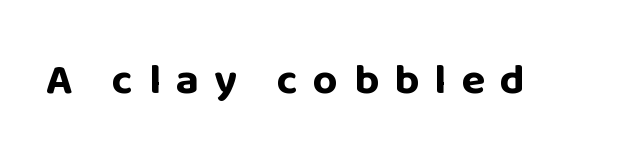
The image shows 43 px bold sans-serif type, upright; set unusually wide letter spacing (+0.36 em), not underlined; low stroke contrast and a large x-height.
